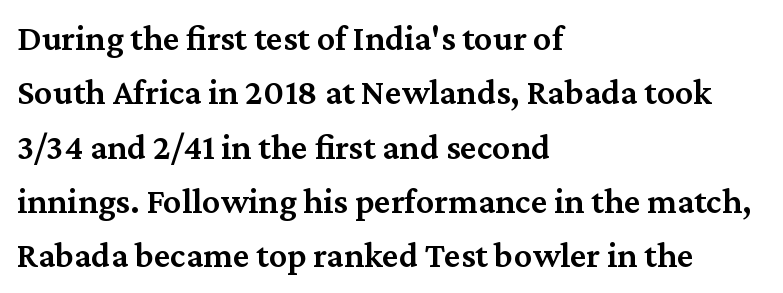
Q: Is the text bold? A: Semi-bold.
Q: Is the text italic (slanted)? A: No, it is upright.
Q: Is the typeface a serif or a sans-serif typeface? A: Serif.
Q: Is the text underlined? A: No.
Q: How is the paragraph aligned? A: Left-aligned.
Q: Is the spacing between letters normal or unusually wide? A: Normal.
Q: Is the spacing between lines tight, normal or loose? A: Normal.
Q: Width (condensed, normal, or wide)? A: Normal.
Q: Stroke contrast? A: Medium.
Q: x-height? A: Medium.
Q: Monospaced? A: No.
